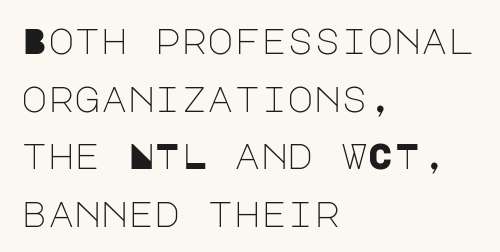
The typography opts for an upright posture over an oblique one. Here the glyphs are tracked normally, forming tight word shapes. The paragraph shown leans on its left margin. Letterform terminals end flat and unadorned throughout the passage.
